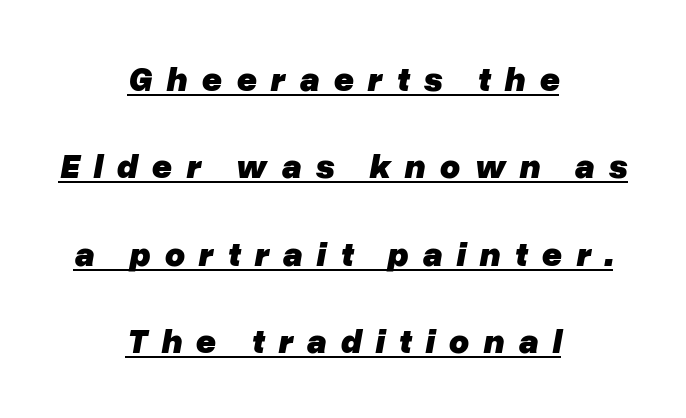
The image shows 35 px heavy type, italic (leaning right); set centered, loose line spacing (2.5x), unusually wide letter spacing (+0.39 em), underlined; low stroke contrast and a medium x-height.
